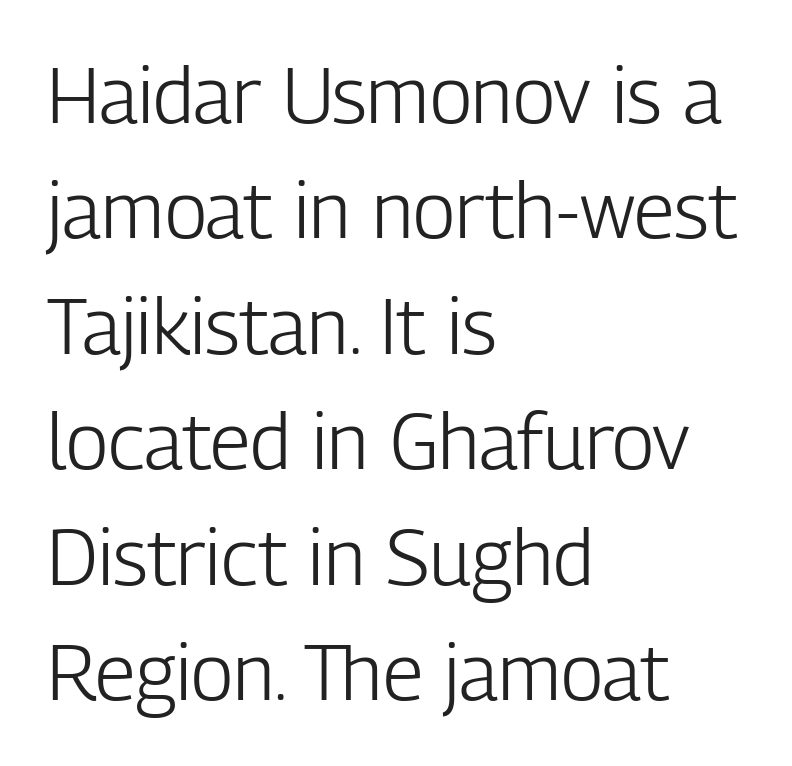
{"serif": "no", "italic": "no", "bold": "no", "weight": "light", "width": "condensed", "stroke_contrast": "low", "x_height": "medium", "monospaced": "no", "underline": "no", "align": "left", "line_spacing": "normal", "line_spacing_ratio": 1.48, "letter_spacing": "normal", "letter_spacing_em": 0.0, "glyph_px": 78}
